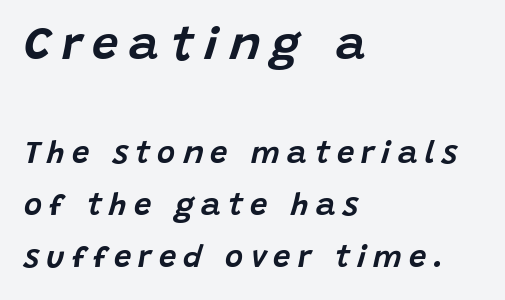
Q: Is the text italic (slanted)? A: Yes, it leans right by about 15 degrees.
Q: Is the text underlined? A: No.
Q: How is the paragraph aligned? A: Left-aligned.
Q: Is the spacing between letters normal or unusually wide? A: Unusually wide.
Q: Is the spacing between lines tight, normal or loose? A: Normal.
Q: Which block of text is set in a larger size, the first (top) or the second (bottom)? A: The first (top) one.
Q: Width (condensed, normal, or wide)? A: Normal.
Q: Stroke contrast? A: Low.
Q: x-height? A: Large.
Q: Monospaced? A: No.
